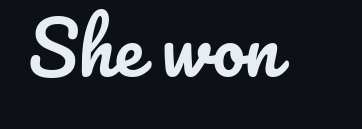
{"width": "normal", "stroke_contrast": "low", "x_height": "small", "monospaced": "no", "underline": "no", "letter_spacing": "normal", "letter_spacing_em": 0.0, "glyph_px": 72}
